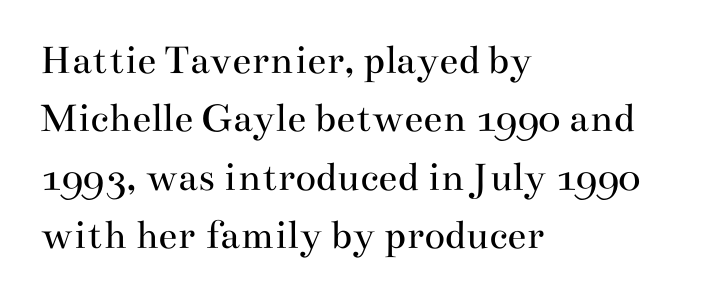
{"serif": "yes", "italic": "no", "bold": "no", "weight": "regular", "width": "wide", "stroke_contrast": "medium", "x_height": "small", "monospaced": "no", "underline": "no", "align": "left", "line_spacing": "normal", "line_spacing_ratio": 1.36, "letter_spacing": "normal", "letter_spacing_em": 0.0, "glyph_px": 43}
